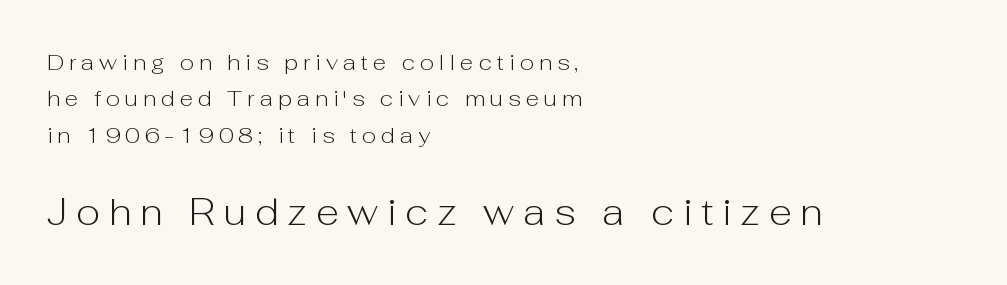
Q: Is the text bold? A: No.
Q: Is the text italic (slanted)? A: No, it is upright.
Q: Is the typeface a serif or a sans-serif typeface? A: Sans-serif.
Q: Is the text underlined? A: No.
Q: How is the paragraph aligned? A: Left-aligned.
Q: Is the spacing between letters normal or unusually wide? A: Unusually wide.
Q: Is the spacing between lines tight, normal or loose? A: Normal.
Q: Which block of text is set in a larger size, the first (top) or the second (bottom)? A: The second (bottom) one.
Q: Width (condensed, normal, or wide)? A: Normal.
Q: Stroke contrast? A: Low.
Q: x-height? A: Medium.
Q: Monospaced? A: No.
